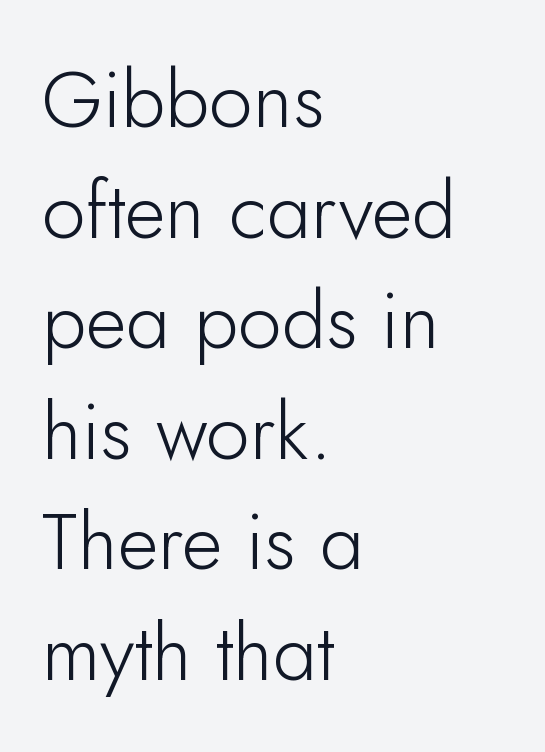
Proportional: the letters do not fall into vertical columns. The lettering holds an erect, upright posture throughout. One glance says typical: line gaps are just what's usual. Check the space under the baseline: it is left empty.
